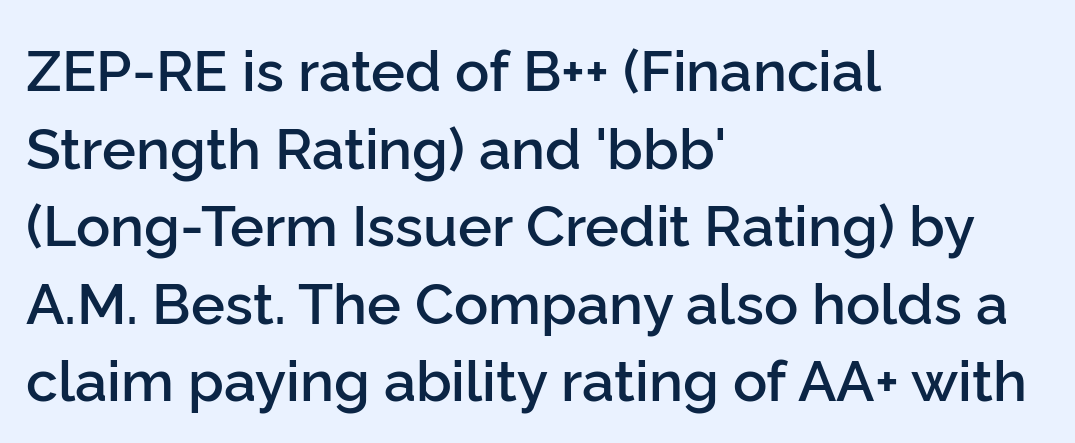
Q: Is the text bold? A: Semi-bold.
Q: Is the text italic (slanted)? A: No, it is upright.
Q: Is the typeface a serif or a sans-serif typeface? A: Sans-serif.
Q: Is the text underlined? A: No.
Q: How is the paragraph aligned? A: Left-aligned.
Q: Is the spacing between letters normal or unusually wide? A: Normal.
Q: Is the spacing between lines tight, normal or loose? A: Normal.
Q: Width (condensed, normal, or wide)? A: Normal.
Q: Stroke contrast? A: Low.
Q: x-height? A: Medium.
Q: Monospaced? A: No.
